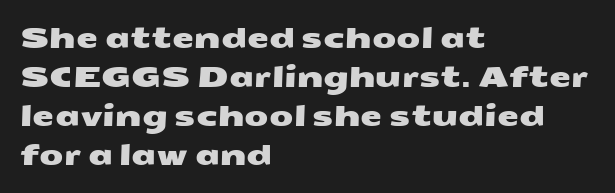
Q: Is the typeface a serif or a sans-serif typeface? A: Sans-serif.
Q: Is the text underlined? A: No.
Q: How is the paragraph aligned? A: Left-aligned.
Q: Is the spacing between letters normal or unusually wide? A: Normal.
Q: Is the spacing between lines tight, normal or loose? A: Normal.
Q: Width (condensed, normal, or wide)? A: Wide.
Q: Stroke contrast? A: Medium.
Q: x-height? A: Medium.
Q: Monospaced? A: No.
